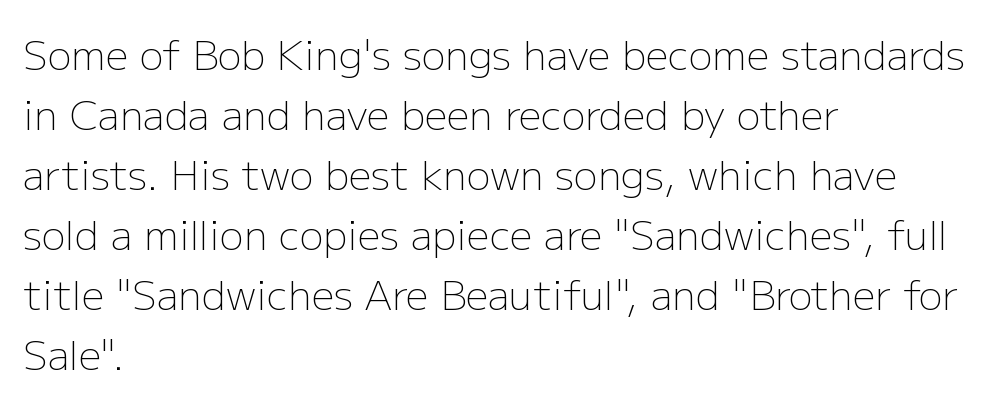
The image shows 40 px light sans-serif type, upright; set left-aligned, normal line spacing (1.5x), normal letter spacing, not underlined; low stroke contrast and a medium x-height.
